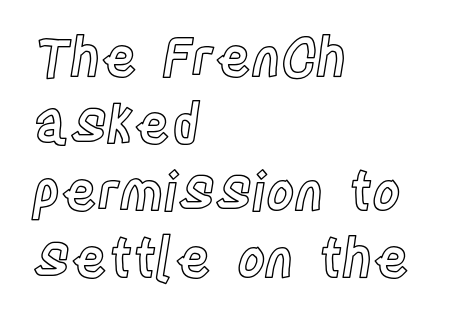
The image shows 54 px condensed type; set left-aligned, line spacing 1.24x, normal letter spacing, not underlined; a large x-height.
